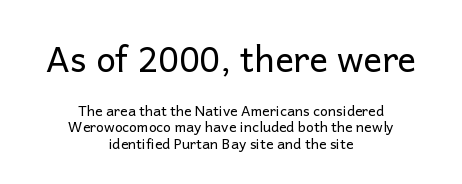
Line starts and ends both wander, symmetrically. A typesetter would mark this as roman, not italic. Compared with a typical body face, this is equally light or lighter still. The letters in the upper block stand taller than those in the block below. A bare baseline throughout the passage. Spacing verdict: proportional, widths tailored to each character.
